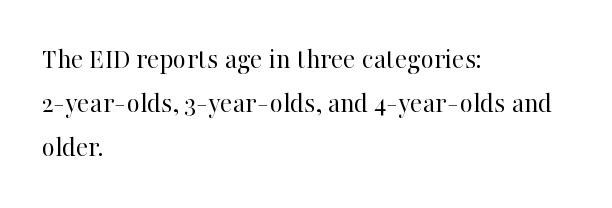
The image shows 29 px regular-weight serif type, upright; set left-aligned, normal line spacing (1.51x), normal letter spacing, not underlined; high stroke contrast and a medium x-height.
